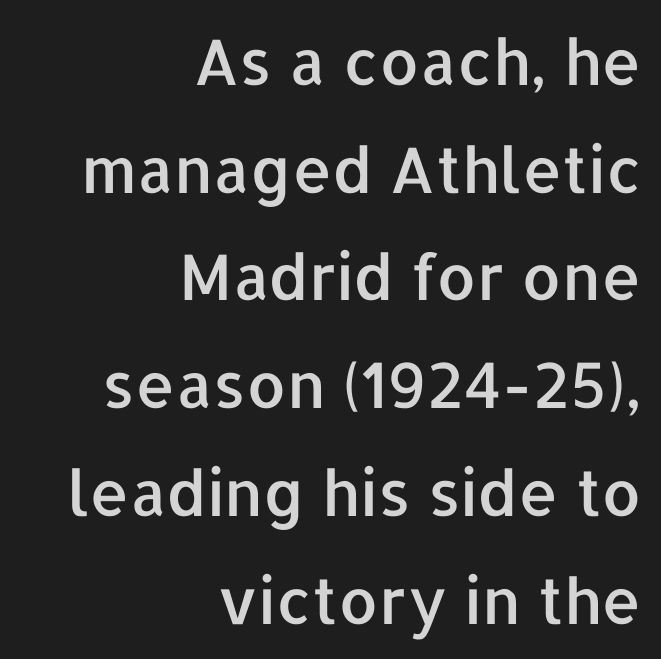
The image shows 63 px sans-serif type, upright; set right-aligned, line spacing 1.71x, normal letter spacing, not underlined; low stroke contrast and a medium x-height.
